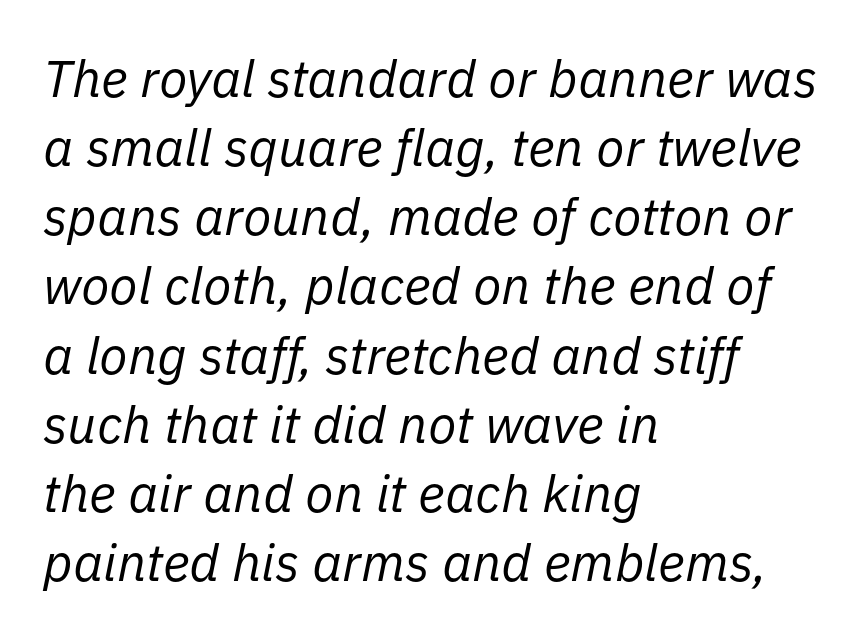
{"italic": "yes", "lean": "right", "slant_degrees": 11, "bold": "no", "weight": "regular", "width": "normal", "stroke_contrast": "low", "x_height": "medium", "monospaced": "no", "underline": "no", "align": "left", "line_spacing": "normal", "line_spacing_ratio": 1.33, "letter_spacing": "normal", "letter_spacing_em": 0.0, "glyph_px": 52}
